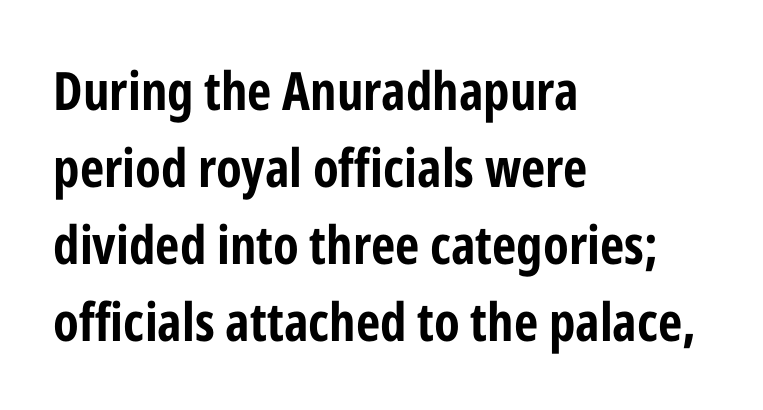
The paragraph shown leans on its left margin. The rendering uses a bold face; every stroke is thick and dark. Here the glyphs are tracked normally, forming tight word shapes. The rendering uses natural spacing where letterforms have individual widths.
